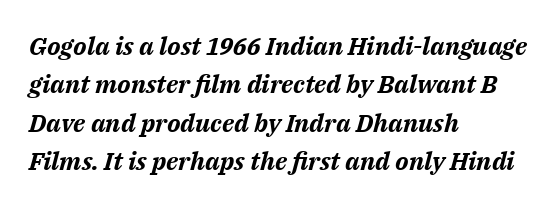
Q: Is the text bold? A: Yes.
Q: Is the text italic (slanted)? A: Yes, it leans right by about 14 degrees.
Q: Is the text underlined? A: No.
Q: How is the paragraph aligned? A: Left-aligned.
Q: Is the spacing between letters normal or unusually wide? A: Normal.
Q: Is the spacing between lines tight, normal or loose? A: Normal.
